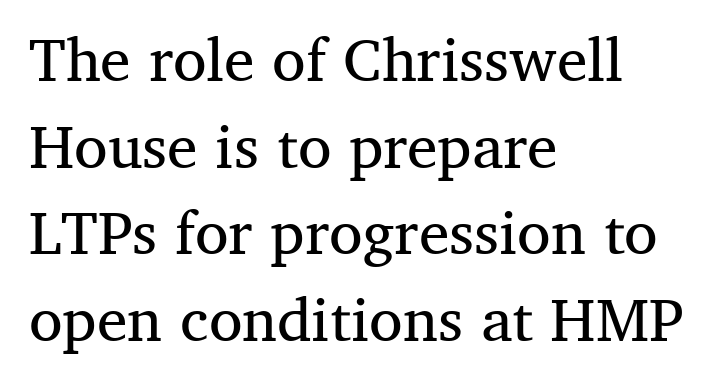
Q: Is the text bold? A: No.
Q: Is the text italic (slanted)? A: No, it is upright.
Q: Is the typeface a serif or a sans-serif typeface? A: Serif.
Q: Is the text underlined? A: No.
Q: How is the paragraph aligned? A: Left-aligned.
Q: Is the spacing between letters normal or unusually wide? A: Normal.
Q: Is the spacing between lines tight, normal or loose? A: Normal.
Q: Width (condensed, normal, or wide)? A: Normal.
Q: Stroke contrast? A: Medium.
Q: x-height? A: Medium.
Q: Monospaced? A: No.
